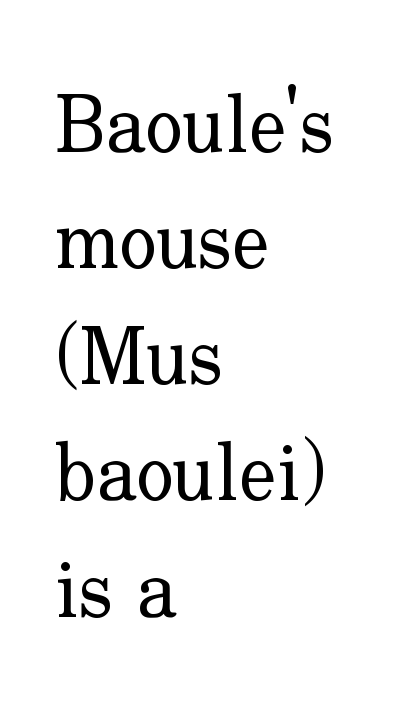
{"serif": "yes", "italic": "no", "bold": "no", "weight": "regular", "width": "normal", "stroke_contrast": "low", "x_height": "small", "monospaced": "no", "underline": "no", "align": "left", "line_spacing": "normal", "line_spacing_ratio": 1.47, "letter_spacing": "normal", "letter_spacing_em": 0.0, "glyph_px": 79}
